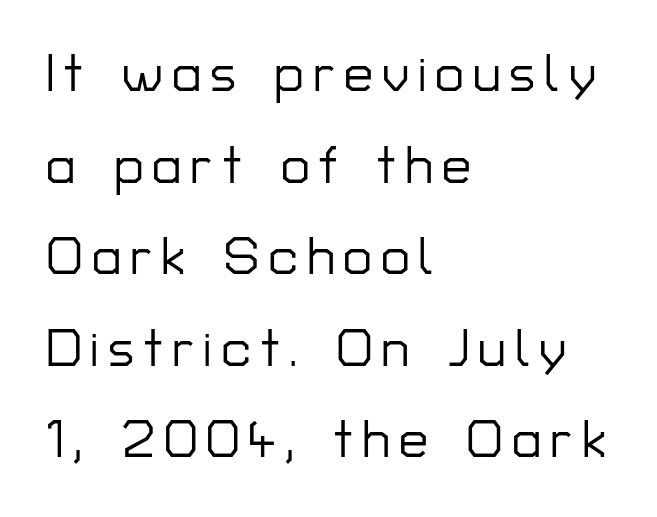
The image shows 52 px sans-serif type, upright; set left-aligned, line spacing 1.76x, not underlined; low stroke contrast and a medium x-height.
